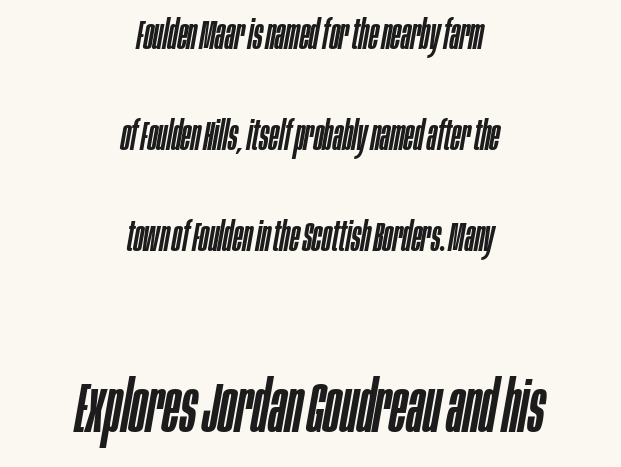
Q: Is the text italic (slanted)? A: Yes, it leans right by about 10 degrees.
Q: Is the text underlined? A: No.
Q: How is the paragraph aligned? A: Centered.
Q: Is the spacing between letters normal or unusually wide? A: Normal.
Q: Is the spacing between lines tight, normal or loose? A: Loose.
Q: Which block of text is set in a larger size, the first (top) or the second (bottom)? A: The second (bottom) one.
Q: Width (condensed, normal, or wide)? A: Condensed.
Q: Stroke contrast? A: Low.
Q: x-height? A: Large.
Q: Monospaced? A: No.
